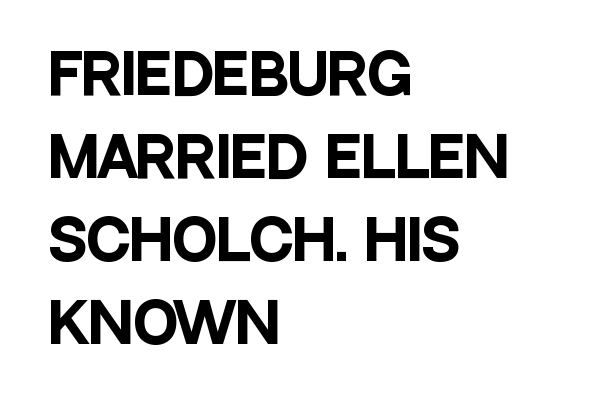
Heavy-handed strokes throughout: this text is bold. Think of a printed novel: that variable character pitch is what you see here. The characters display no serif detailing; their extremities are plain. Clear beneath every line of the passage. The face used here is rendered with its standard letterfit. Notice how the stems are strictly vertical — no italics here.
